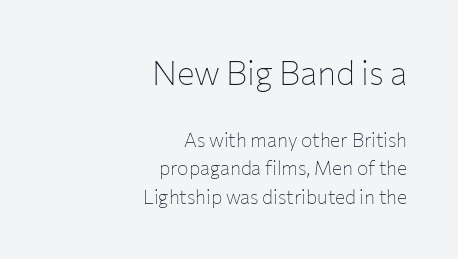
Stem width sits at or under what a default text font uses. You could call the tracking neutral — neither tight nor loose. Upright lettering throughout. The face used here is a sans, in the tradition of grotesques and geometrics.
